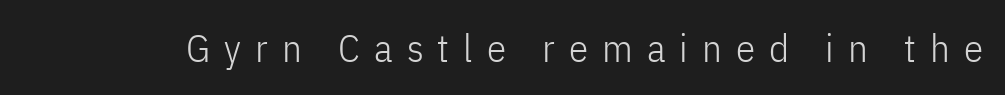
Tracking here is generous; glyphs stand well apart from one another. The passage shown is typed in a proportional face where columns would drift. The glyphs in this specimen are sans serif. Beneath every word, the page is bare.
